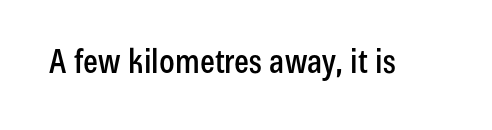
Q: Is the text italic (slanted)? A: No, it is upright.
Q: Is the typeface a serif or a sans-serif typeface? A: Sans-serif.
Q: Is the text underlined? A: No.
Q: Is the spacing between letters normal or unusually wide? A: Normal.
Q: Width (condensed, normal, or wide)? A: Condensed.
Q: Stroke contrast? A: Low.
Q: x-height? A: Medium.
Q: Monospaced? A: No.
